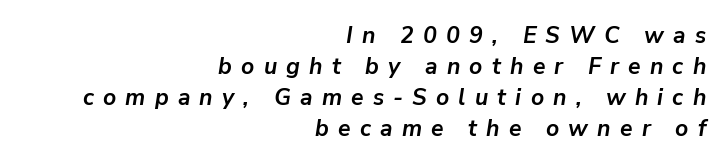
{"italic": "yes", "lean": "right", "slant_degrees": 9, "bold": "yes", "underline": "no", "align": "right", "line_spacing": "normal", "line_spacing_ratio": 1.35, "letter_spacing": "wide", "letter_spacing_em": 0.4, "glyph_px": 23}
